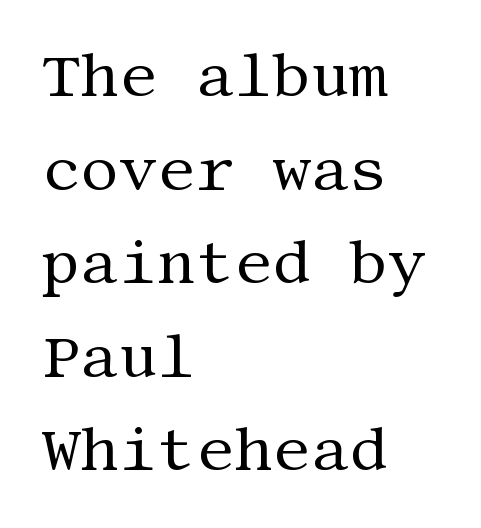
Is this a sans? No — the strokes have serifs. Stems here are at most as thick as an everyday book face. Each new line begins a customary step beneath the previous one. Glyph-to-glyph distance matches everyday printed text.
